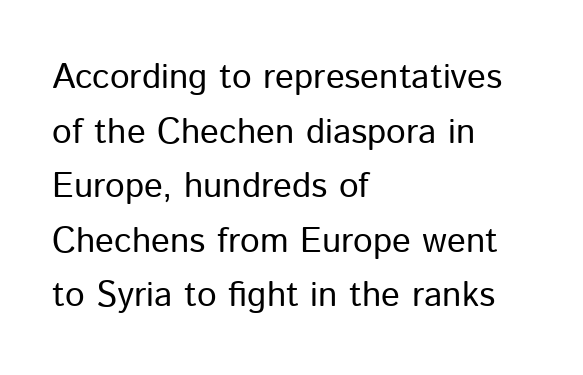
{"serif": "no", "italic": "no", "bold": "no", "weight": "regular", "width": "normal", "stroke_contrast": "low", "x_height": "medium", "monospaced": "no", "underline": "no", "align": "left", "line_spacing": "normal", "line_spacing_ratio": 1.56, "letter_spacing": "normal", "letter_spacing_em": 0.0, "glyph_px": 35}
